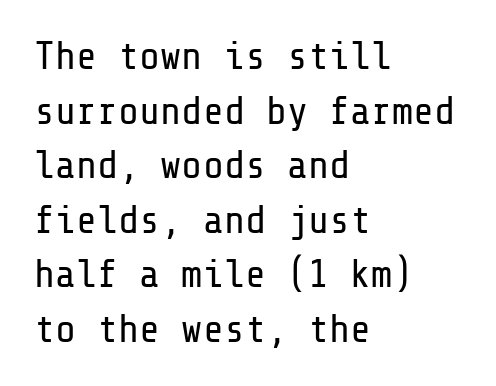
The image shows 39 px regular-weight sans-serif type, upright; set left-aligned, normal line spacing (1.4x), normal letter spacing, not underlined; low stroke contrast and a medium x-height.
